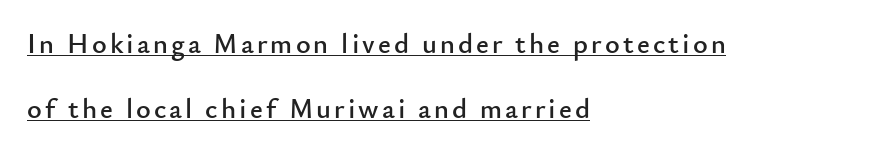
{"serif": "no", "italic": "no", "width": "normal", "stroke_contrast": "low", "x_height": "small", "monospaced": "no", "underline": "yes", "align": "left", "line_spacing": "loose", "line_spacing_ratio": 2.32, "glyph_px": 28}
